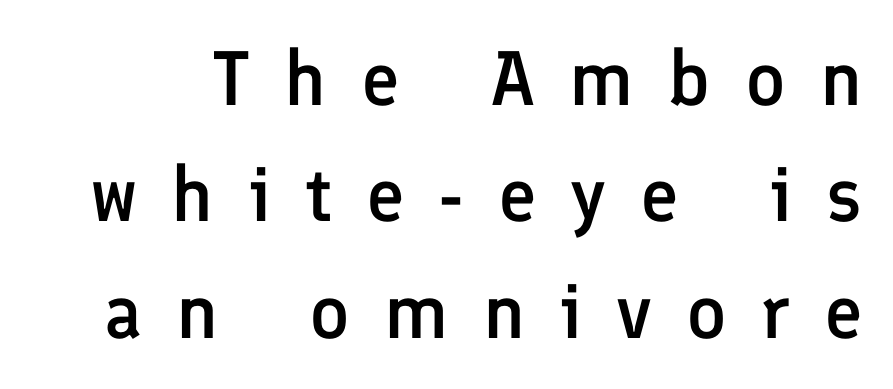
Note the varied advance widths — an 'i' is clearly narrower than an 'm'. A fair bit of extra ink — the face is semibold, not bold. Short note: letters widely spaced. Reading down the column, the eye jumps a familiar distance to each next line. Every stem runs plumb, perpendicular to the baseline.
